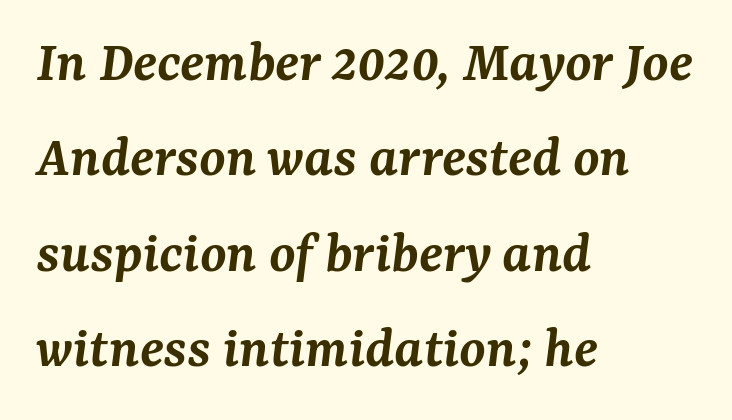
The image shows 60 px semibold serif type, italic (leaning right); set left-aligned, normal line spacing (1.59x), normal letter spacing, not underlined; medium stroke contrast and a medium x-height.
